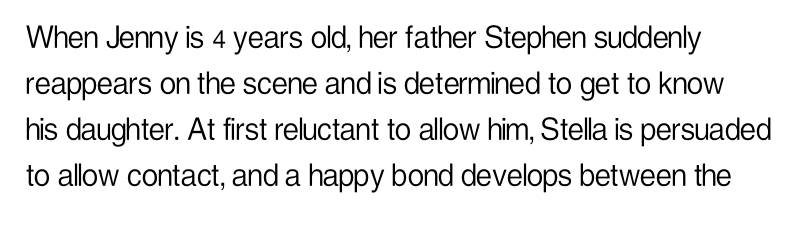
The image shows 36 px light, condensed sans-serif type, upright; set normal line spacing (1.28x), normal letter spacing, not underlined; low stroke contrast and a medium x-height.
